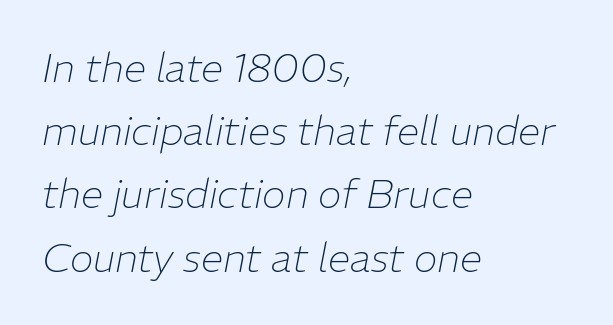
The gaps between neighbouring characters are ordinary and unremarkable. Does the copy run flush right? No — it runs flush left. Think of a printed novel: that variable character pitch is what you see here. Honestly, the row spacing looks completely unremarkable. Heft: none added — not bold.
